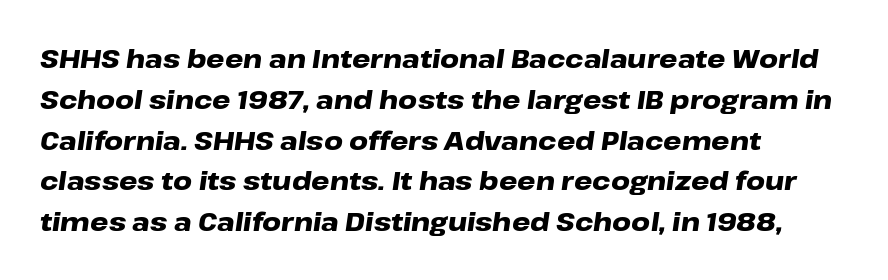
This sample is left-justified, so line endings fall wherever the words run out. The words here are not underlined. The axis of the letterforms is tilted away from vertical. How would I describe the line gaps? Plain and ordinary.
